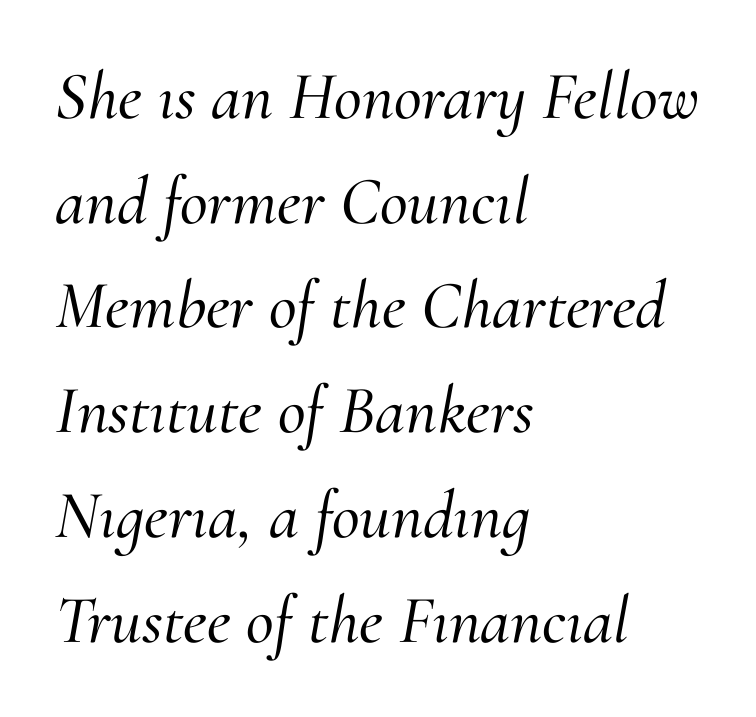
The image shows 68 px serif type, italic (leaning right); set left-aligned, normal line spacing (1.54x), normal letter spacing, not underlined; medium stroke contrast and a small x-height.
